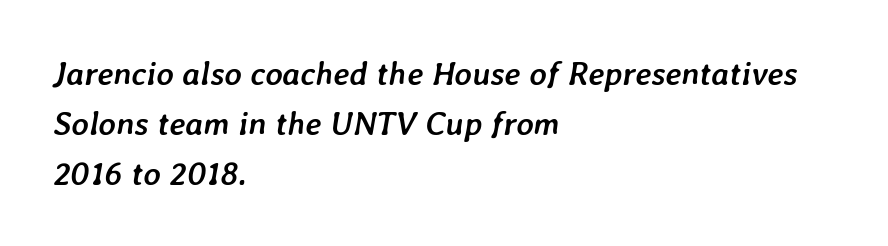
Q: Is the text bold? A: Yes.
Q: Is the text italic (slanted)? A: Yes, it leans right by about 7 degrees.
Q: Is the text underlined? A: No.
Q: How is the paragraph aligned? A: Left-aligned.
Q: Is the spacing between letters normal or unusually wide? A: Normal.
Q: Is the spacing between lines tight, normal or loose? A: Normal.
Q: Width (condensed, normal, or wide)? A: Normal.
Q: Stroke contrast? A: Low.
Q: x-height? A: Medium.
Q: Monospaced? A: No.
